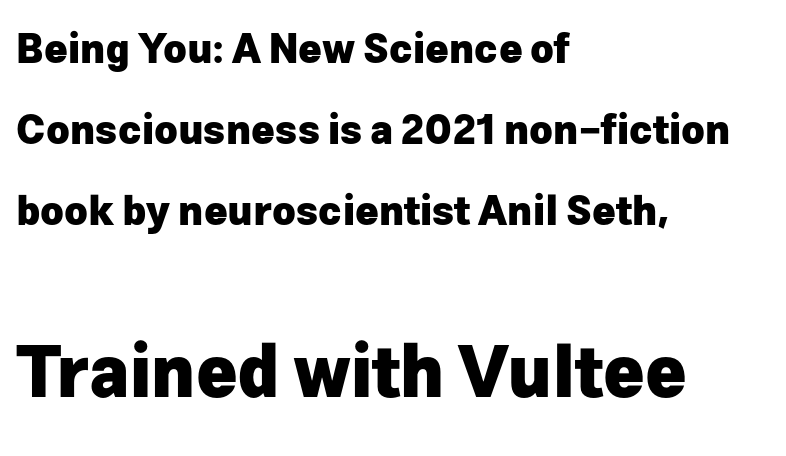
The image shows 70 px heavy sans-serif type, upright; set left-aligned, loose line spacing (2.02x), normal letter spacing, not underlined; the second (bottom) block is 1.75x larger; low stroke contrast and a medium x-height.
